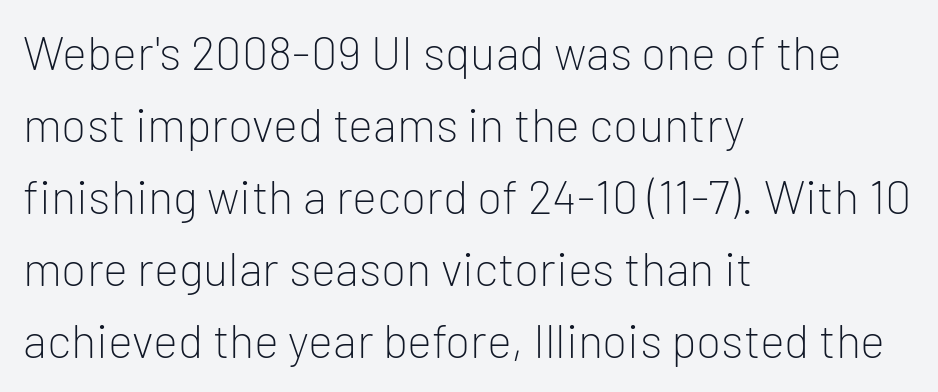
The face looks like a standard text weight, possibly lighter. The passage shown is typed in a proportional face where columns would drift. The space directly below the letters is spotless. Short and long lines alike share a common starting point at left. The space between consecutive lines is moderate.
